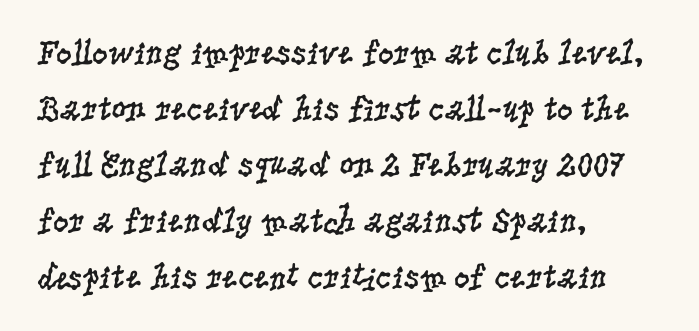
Q: Is the text bold? A: No.
Q: Is the typeface a serif or a sans-serif typeface? A: Serif.
Q: Is the text underlined? A: No.
Q: How is the paragraph aligned? A: Left-aligned.
Q: Is the spacing between letters normal or unusually wide? A: Normal.
Q: Is the spacing between lines tight, normal or loose? A: Normal.
Q: Width (condensed, normal, or wide)? A: Condensed.
Q: Stroke contrast? A: Low.
Q: x-height? A: Large.
Q: Monospaced? A: No.
